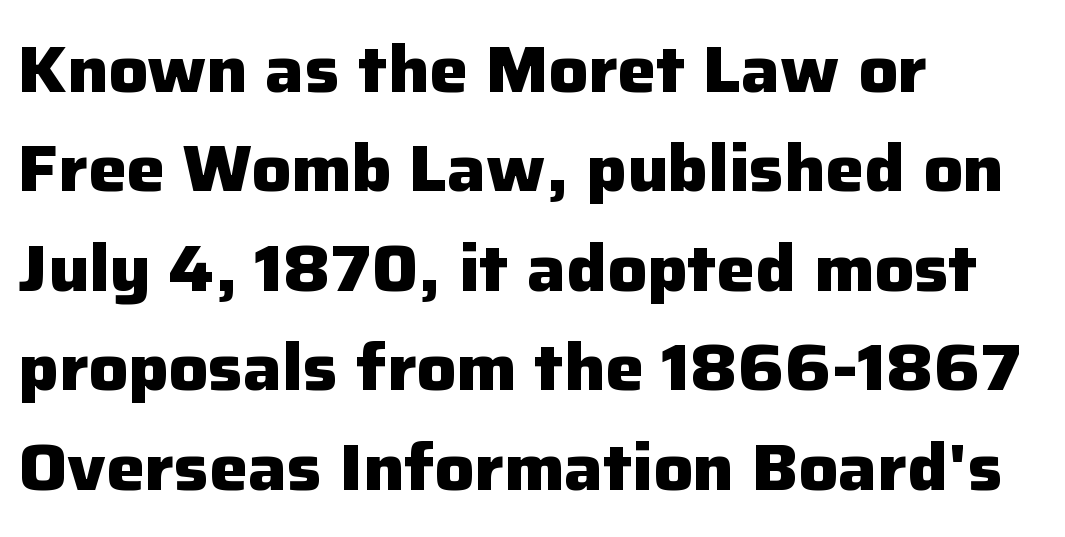
Q: Is the text bold? A: Yes.
Q: Is the text italic (slanted)? A: No, it is upright.
Q: Is the typeface a serif or a sans-serif typeface? A: Sans-serif.
Q: Is the text underlined? A: No.
Q: How is the paragraph aligned? A: Left-aligned.
Q: Is the spacing between letters normal or unusually wide? A: Normal.
Q: Is the spacing between lines tight, normal or loose? A: Normal.
Q: Width (condensed, normal, or wide)? A: Normal.
Q: Stroke contrast? A: Low.
Q: x-height? A: Medium.
Q: Monospaced? A: No.
